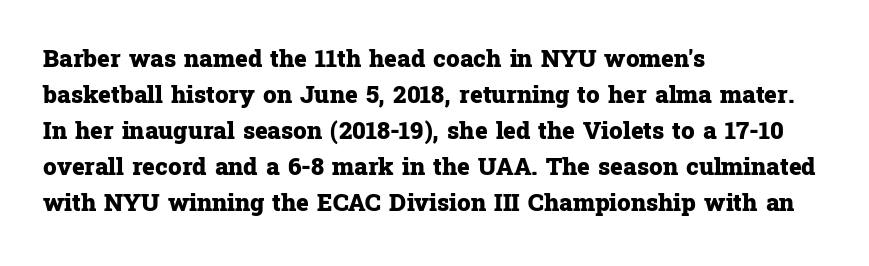
{"italic": "no", "bold": "yes", "underline": "no", "align": "left", "line_spacing": "normal", "line_spacing_ratio": 1.5, "letter_spacing": "normal", "letter_spacing_em": 0.0, "glyph_px": 24}
